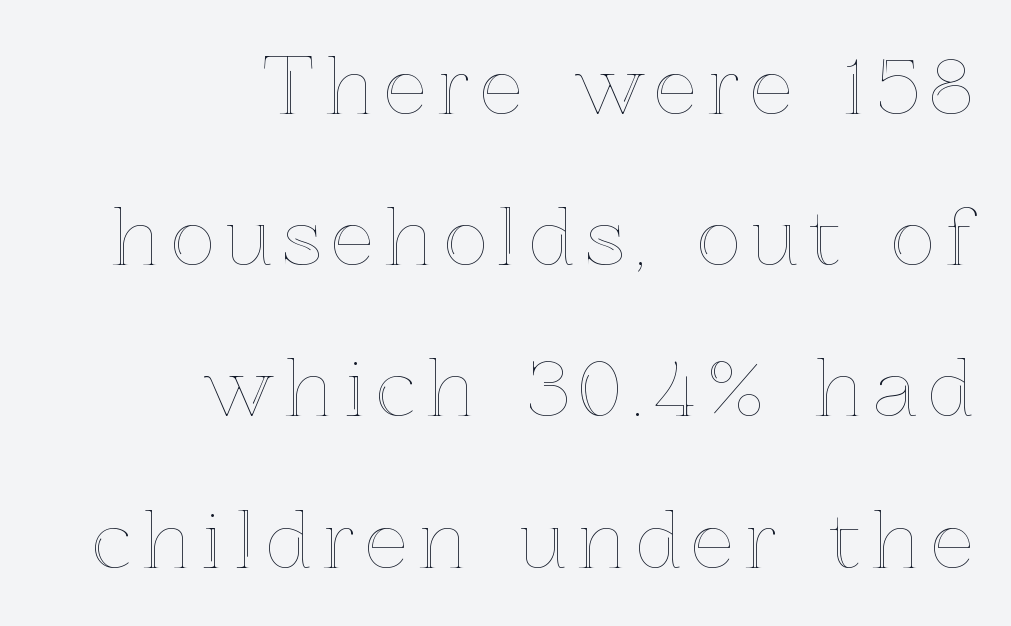
The image shows 76 px text type, upright; set right-aligned, loose line spacing (1.99x), not underlined; a medium x-height.
